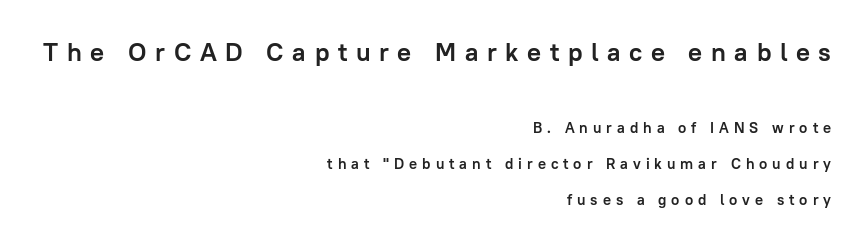
Q: Is the text bold? A: Yes.
Q: Is the text italic (slanted)? A: No, it is upright.
Q: Is the text underlined? A: No.
Q: How is the paragraph aligned? A: Right-aligned.
Q: Is the spacing between letters normal or unusually wide? A: Unusually wide.
Q: Is the spacing between lines tight, normal or loose? A: Loose.
Q: Which block of text is set in a larger size, the first (top) or the second (bottom)? A: The first (top) one.
